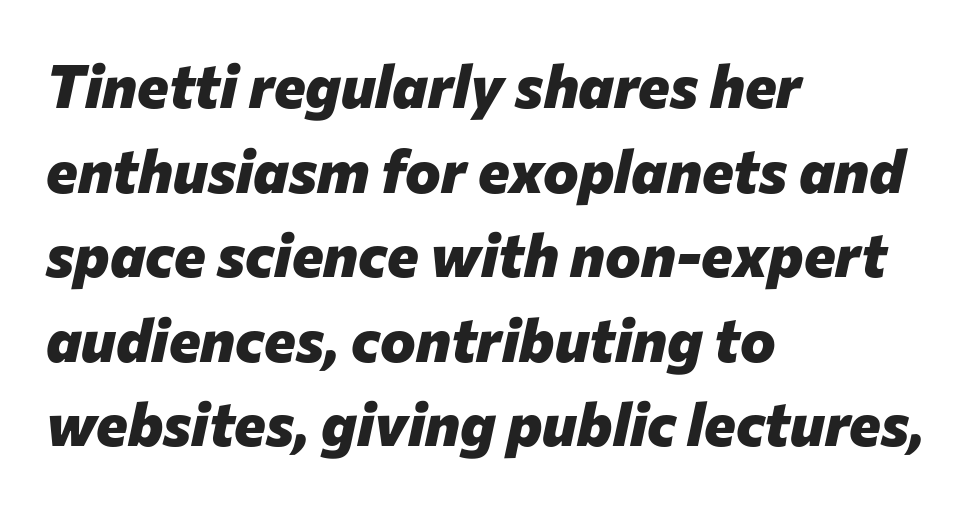
Reading down the block, your eye returns to a fixed left position each line. The lines sit at an ordinary, default distance from one another. As a designer I'd log this as weight 700, bold. Think of a printed novel: that variable character pitch is what you see here. When letters slant like this, we call the style italic.
